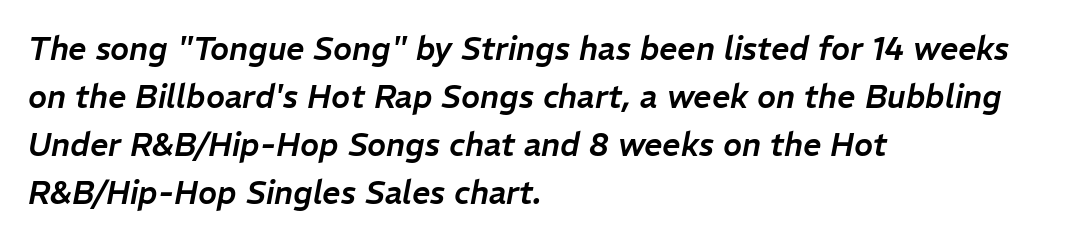
{"italic": "yes", "lean": "right", "slant_degrees": 11, "width": "normal", "stroke_contrast": "low", "x_height": "medium", "monospaced": "no", "underline": "no", "align": "left", "line_spacing": "normal", "line_spacing_ratio": 1.5, "letter_spacing": "normal", "letter_spacing_em": 0.0, "glyph_px": 32}
